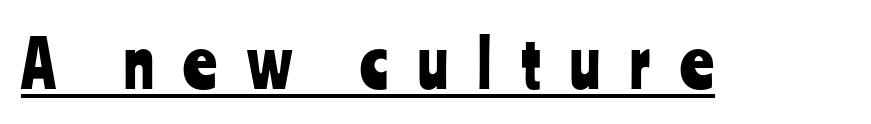
The image shows 65 px condensed sans-serif type, upright; set unusually wide letter spacing (+0.46 em), underlined; low stroke contrast and a medium x-height.
